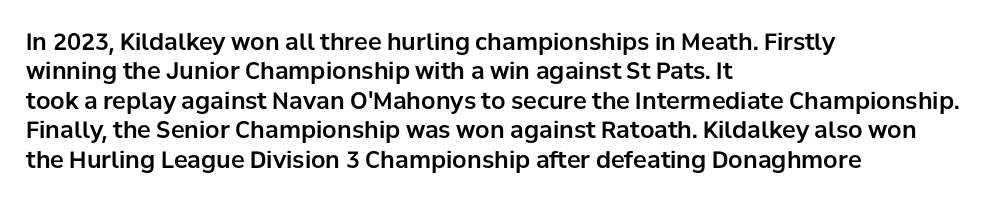
One-word summary of the alignment: left. Posture: vertical. The tracking reads as untouched default to a designer's eye. Each row of text sits above clean, open space. Does the leading feel generous? No, just average.
